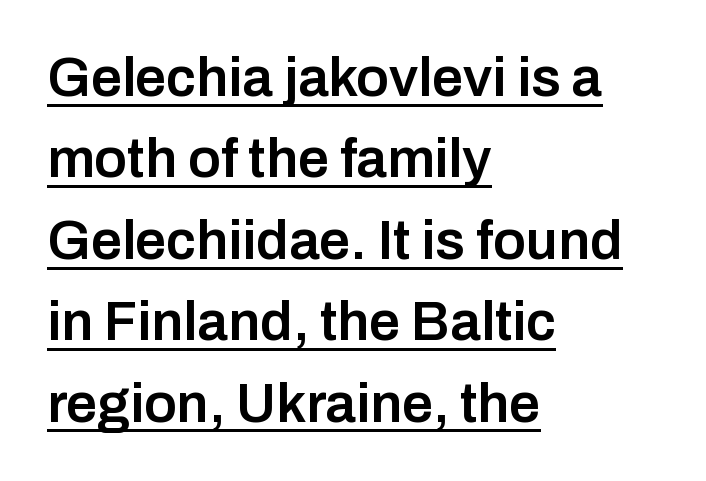
{"serif": "no", "italic": "no", "bold": "semi", "weight": "semibold", "width": "normal", "stroke_contrast": "low", "x_height": "medium", "monospaced": "no", "underline": "yes", "align": "left", "line_spacing": "normal", "line_spacing_ratio": 1.48, "letter_spacing": "normal", "letter_spacing_em": 0.0, "glyph_px": 55}
